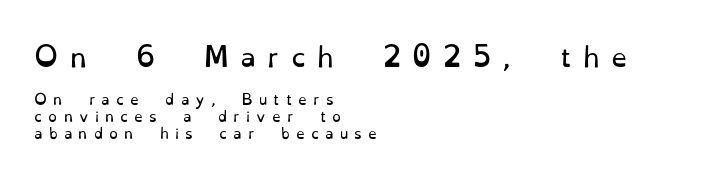
The image shows 26 px text type, upright; set left-aligned, line spacing 1.22x, unusually wide letter spacing (+0.44 em), not underlined; the first (top) block is 1.86x larger.
